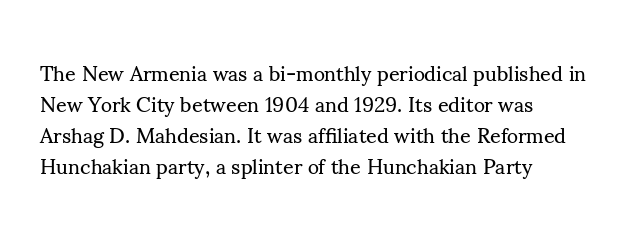
The image shows 21 px text type, upright; set left-aligned, normal line spacing (1.48x), normal letter spacing, not underlined.
